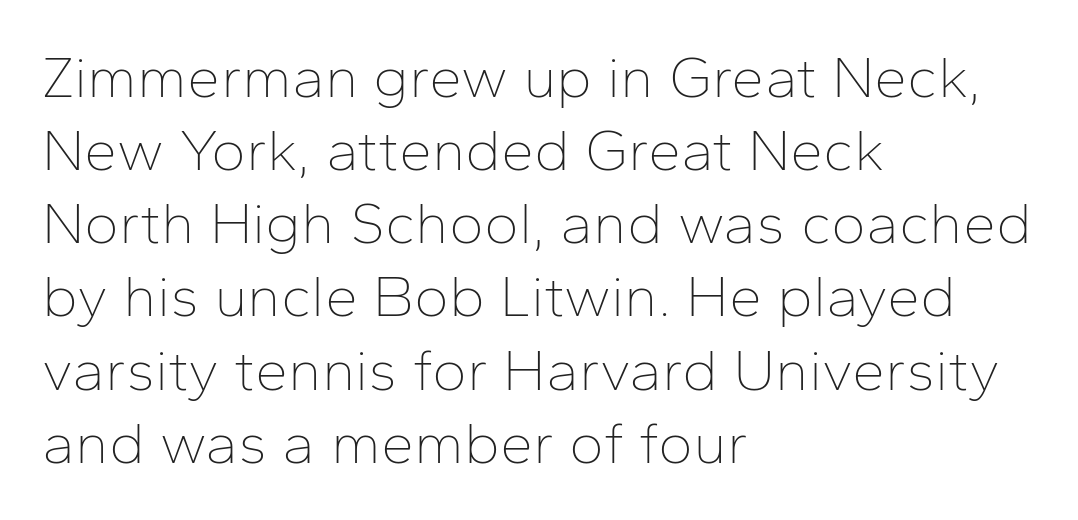
The rendering uses natural spacing where letterforms have individual widths. The foot of each line stays bare and open. These lines are composed in type without serifs. The tracking reads as untouched default to a designer's eye.
